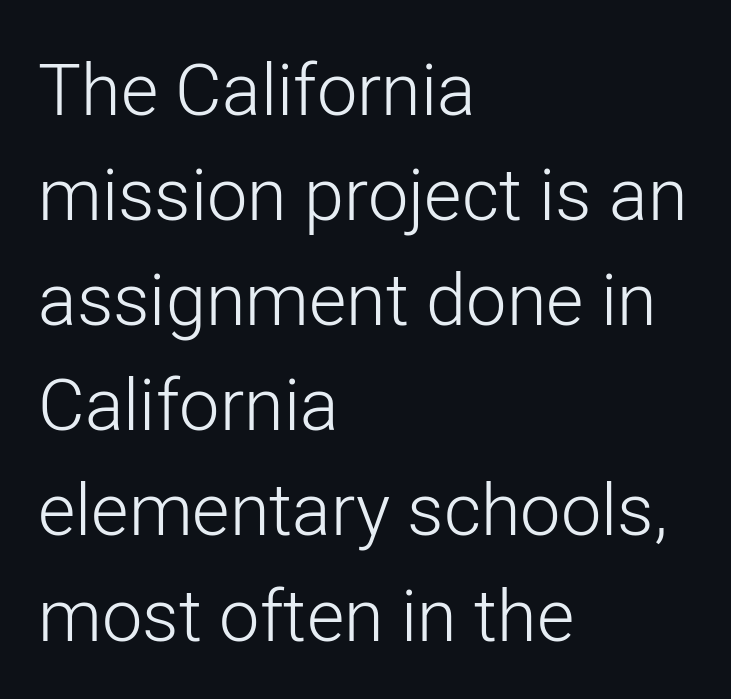
The image shows 72 px light sans-serif type, upright; set left-aligned, normal line spacing (1.46x), normal letter spacing, not underlined; low stroke contrast and a medium x-height.
